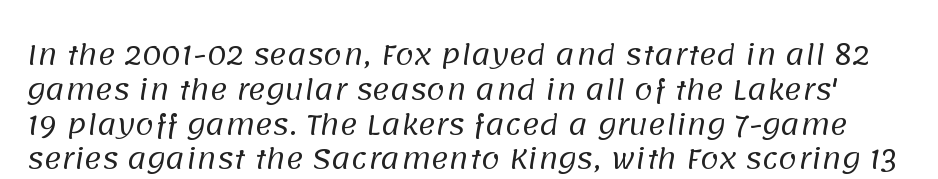
Inter-character spacing is left at the font's built-in metrics. The area under the type is left untouched. Leading: standard. Unbolded letterforms with no extra heft.
